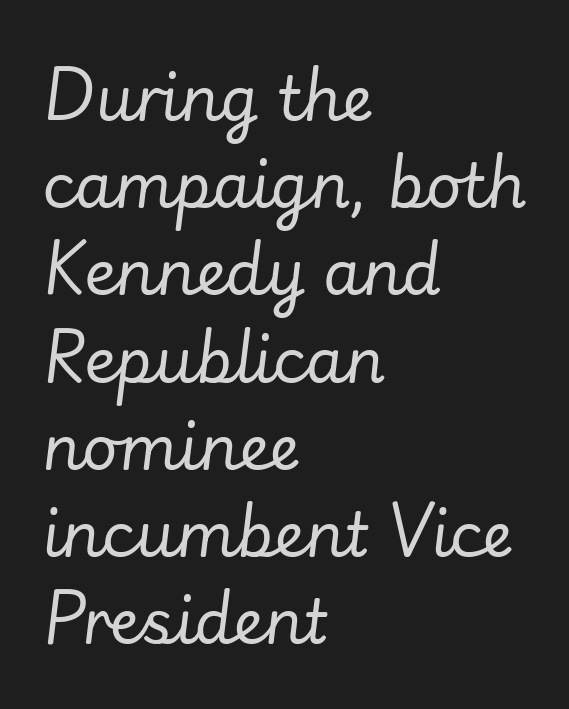
Q: Is the text bold? A: No.
Q: Is the text italic (slanted)? A: Yes, it leans right by about 7 degrees.
Q: Is the text underlined? A: No.
Q: How is the paragraph aligned? A: Left-aligned.
Q: Is the spacing between letters normal or unusually wide? A: Normal.
Q: Is the spacing between lines tight, normal or loose? A: Normal.
Q: Width (condensed, normal, or wide)? A: Normal.
Q: Stroke contrast? A: Low.
Q: x-height? A: Small.
Q: Monospaced? A: No.
